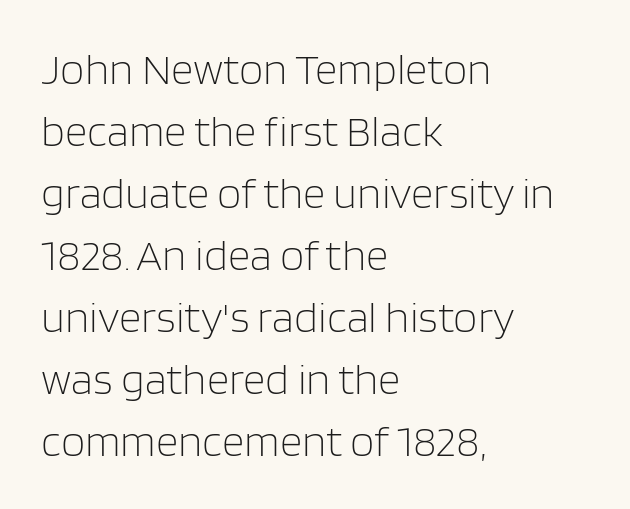
The lettering holds an erect, upright posture throughout. The vertical gap from one line to the next is medium. The lines are quadded left. A quiet, ordinary-to-light weight characterises the typeface. The type family on display is of the sans-serif kind.
